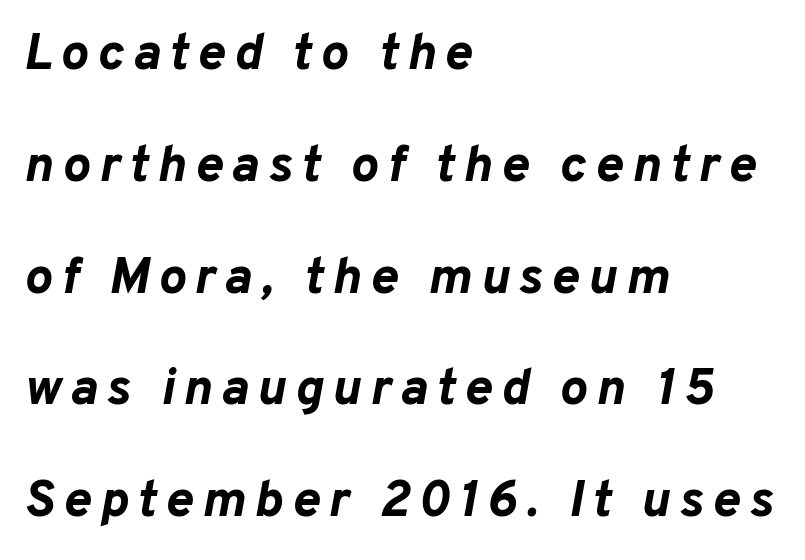
Q: Is the text bold? A: Yes.
Q: Is the text italic (slanted)? A: Yes, it leans right by about 10 degrees.
Q: Is the text underlined? A: No.
Q: How is the paragraph aligned? A: Left-aligned.
Q: Is the spacing between lines tight, normal or loose? A: Loose.
Q: Width (condensed, normal, or wide)? A: Normal.
Q: Stroke contrast? A: Low.
Q: x-height? A: Medium.
Q: Monospaced? A: No.
